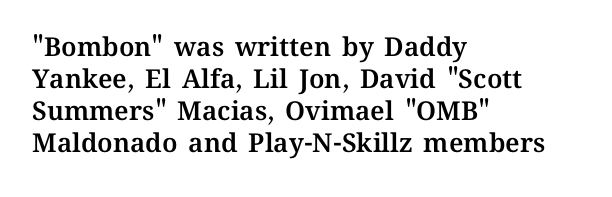
{"italic": "no", "underline": "no", "align": "left", "line_spacing_ratio": 1.23, "letter_spacing": "normal", "letter_spacing_em": 0.0, "glyph_px": 26}
